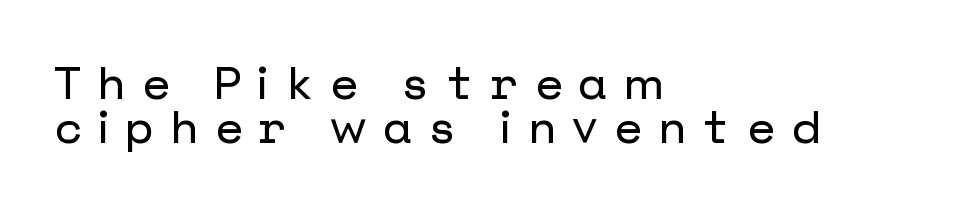
Q: Is the text italic (slanted)? A: No, it is upright.
Q: Is the typeface a serif or a sans-serif typeface? A: Sans-serif.
Q: Is the text underlined? A: No.
Q: How is the paragraph aligned? A: Left-aligned.
Q: Is the spacing between letters normal or unusually wide? A: Unusually wide.
Q: Is the spacing between lines tight, normal or loose? A: Tight.
Q: Width (condensed, normal, or wide)? A: Normal.
Q: Stroke contrast? A: Low.
Q: x-height? A: Medium.
